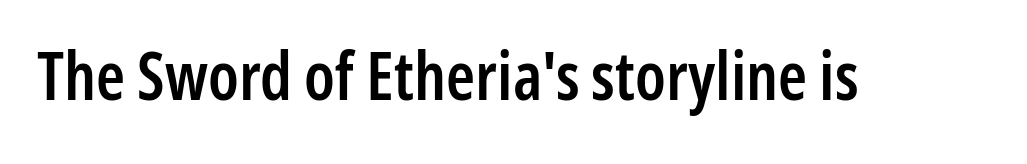
You could not count columns in this text — the font is proportionally spaced. The letters are semibold — heavier than regular but short of a full bold. Lines of text with bare space underneath. There is no visible air inserted between adjacent glyphs.
